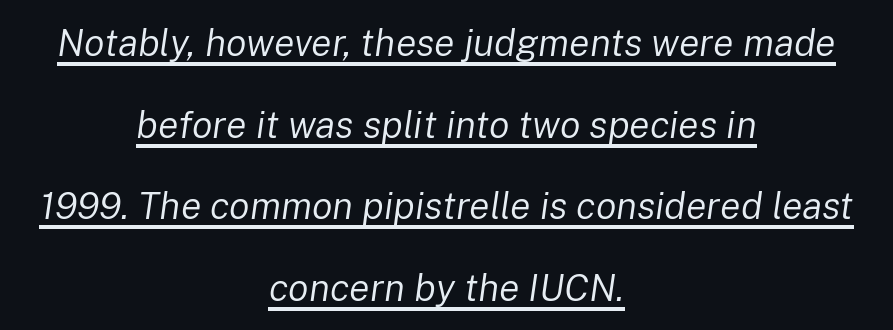
{"italic": "yes", "lean": "right", "slant_degrees": 8, "bold": "no", "weight": "regular", "width": "normal", "stroke_contrast": "low", "x_height": "medium", "monospaced": "no", "underline": "yes", "align": "center", "line_spacing": "loose", "line_spacing_ratio": 2.15, "letter_spacing": "normal", "letter_spacing_em": 0.0, "glyph_px": 38}
